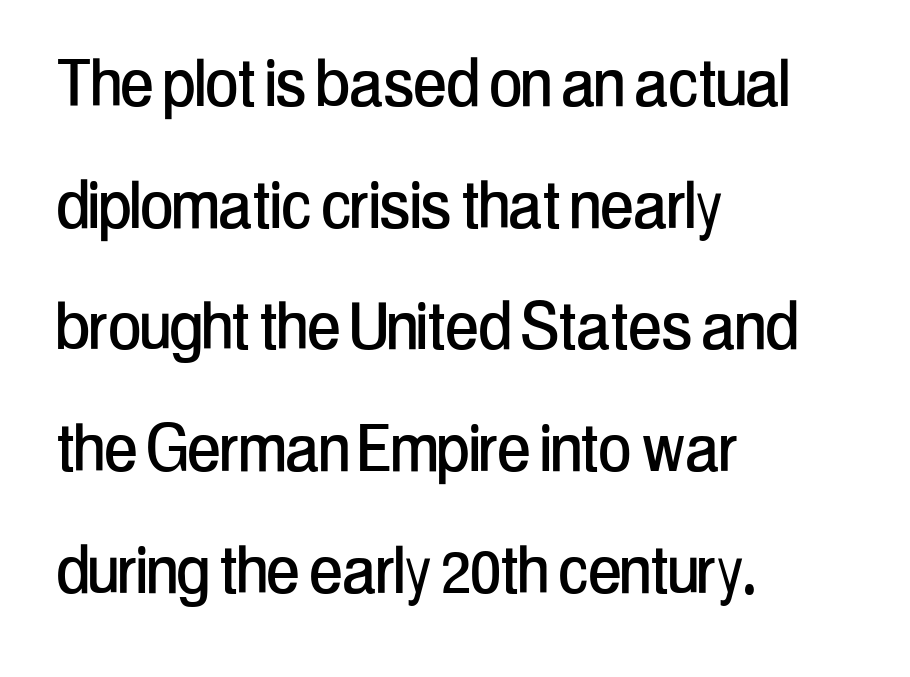
Unmarked baselines from the first word to the last. The compositor pushed each line to the left boundary. What kind of face is this? One without serifs — a sans. The letters advance in unequal steps, a hallmark of proportional type. The typography opts for an upright posture over an oblique one.
